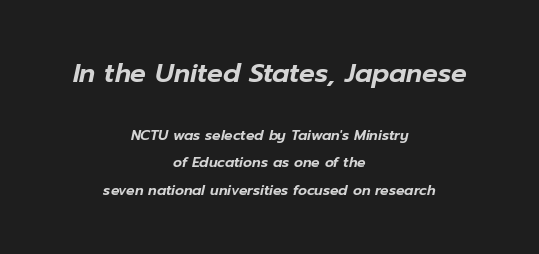
Q: Is the text italic (slanted)? A: Yes, it leans right by about 12 degrees.
Q: Is the text underlined? A: No.
Q: How is the paragraph aligned? A: Centered.
Q: Is the spacing between letters normal or unusually wide? A: Normal.
Q: Is the spacing between lines tight, normal or loose? A: Loose.
Q: Which block of text is set in a larger size, the first (top) or the second (bottom)? A: The first (top) one.
